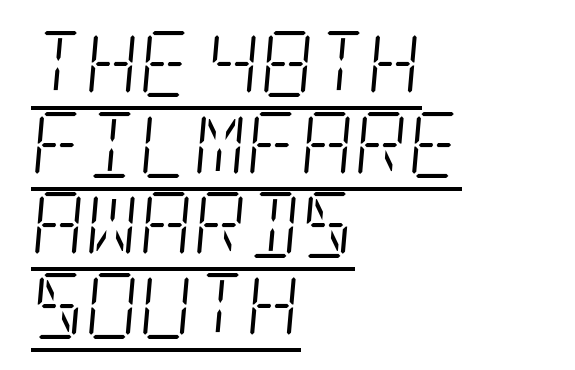
The image shows 66 px light, condensed serif type, italic (leaning right); set left-aligned, line spacing 1.22x, normal letter spacing, underlined; low stroke contrast and a large x-height.
